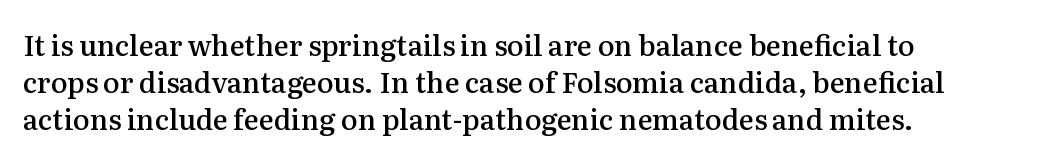
{"serif": "yes", "italic": "no", "bold": "semi", "weight": "semibold", "width": "normal", "stroke_contrast": "medium", "x_height": "medium", "monospaced": "no", "underline": "no", "align": "left", "line_spacing": "normal", "line_spacing_ratio": 1.33, "letter_spacing": "normal", "letter_spacing_em": 0.0, "glyph_px": 28}
